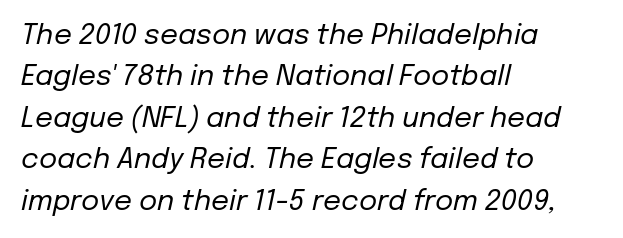
Q: Is the text bold? A: No.
Q: Is the text italic (slanted)? A: Yes, it leans right by about 12 degrees.
Q: Is the text underlined? A: No.
Q: How is the paragraph aligned? A: Left-aligned.
Q: Is the spacing between letters normal or unusually wide? A: Normal.
Q: Is the spacing between lines tight, normal or loose? A: Normal.
Q: Width (condensed, normal, or wide)? A: Normal.
Q: Stroke contrast? A: Low.
Q: x-height? A: Medium.
Q: Monospaced? A: No.
